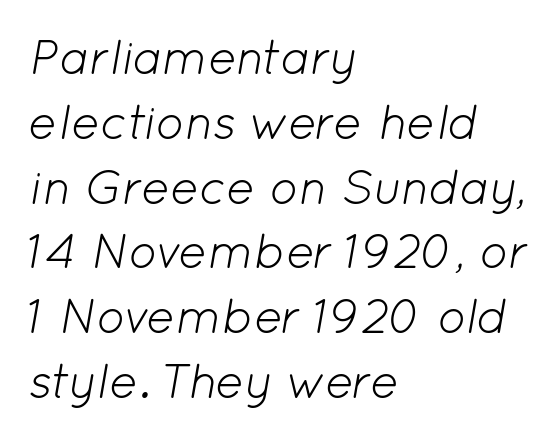
Q: Is the text bold? A: No.
Q: Is the text italic (slanted)? A: Yes, it leans right by about 12 degrees.
Q: Is the text underlined? A: No.
Q: How is the paragraph aligned? A: Left-aligned.
Q: Is the spacing between letters normal or unusually wide? A: Normal.
Q: Is the spacing between lines tight, normal or loose? A: Normal.
Q: Width (condensed, normal, or wide)? A: Normal.
Q: Stroke contrast? A: Low.
Q: x-height? A: Medium.
Q: Monospaced? A: No.
